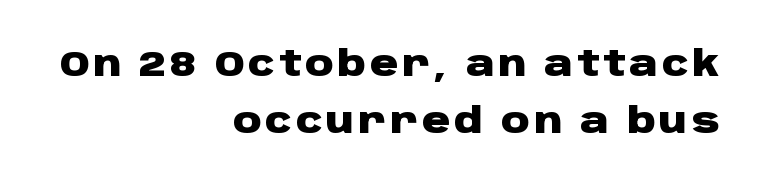
The image shows 35 px heavy, wide sans-serif type, upright; set right-aligned, normal line spacing (1.62x), not underlined; low stroke contrast and a large x-height.
